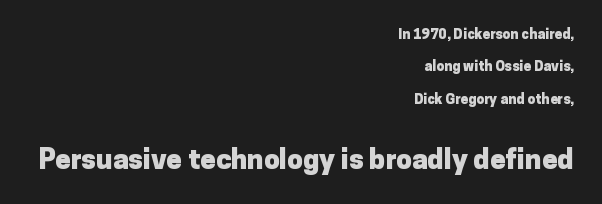
Q: Is the text bold? A: Yes.
Q: Is the text italic (slanted)? A: No, it is upright.
Q: Is the typeface a serif or a sans-serif typeface? A: Sans-serif.
Q: Is the text underlined? A: No.
Q: How is the paragraph aligned? A: Right-aligned.
Q: Is the spacing between letters normal or unusually wide? A: Normal.
Q: Is the spacing between lines tight, normal or loose? A: Loose.
Q: Which block of text is set in a larger size, the first (top) or the second (bottom)? A: The second (bottom) one.
Q: Width (condensed, normal, or wide)? A: Normal.
Q: Stroke contrast? A: Low.
Q: x-height? A: Medium.
Q: Monospaced? A: No.
